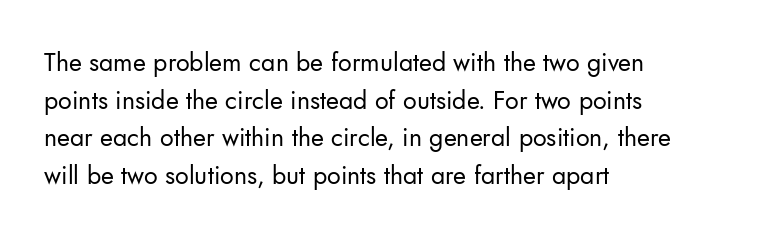
The face used here is rendered with its standard letterfit. Just letters on the line, the space beneath them empty. Caption: face not bold, strokes unweighted. Line spacing here is normal.
